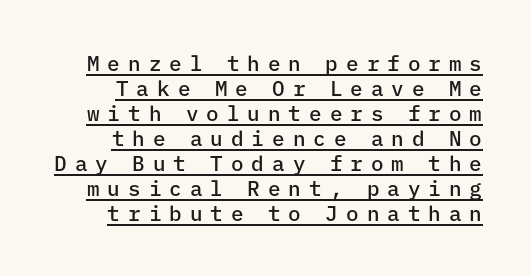
The image shows 21 px text type, upright; set line spacing 1.19x, unusually wide letter spacing (+0.38 em), underlined.
